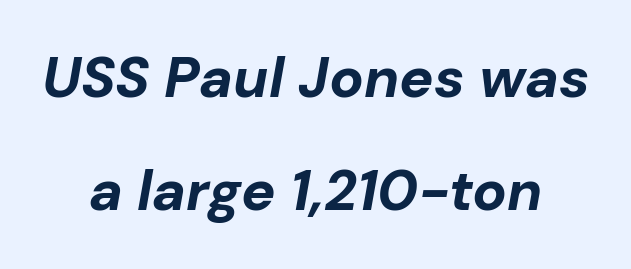
{"italic": "yes", "lean": "right", "slant_degrees": 10, "bold": "yes", "weight": "bold", "width": "normal", "stroke_contrast": "low", "x_height": "medium", "monospaced": "no", "underline": "no", "align": "center", "line_spacing": "loose", "line_spacing_ratio": 1.99, "letter_spacing": "normal", "letter_spacing_em": 0.0, "glyph_px": 57}
